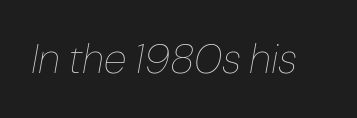
Q: Is the text bold? A: No.
Q: Is the text italic (slanted)? A: Yes, it leans right by about 10 degrees.
Q: Is the text underlined? A: No.
Q: Is the spacing between letters normal or unusually wide? A: Normal.
Q: Width (condensed, normal, or wide)? A: Normal.
Q: Stroke contrast? A: Low.
Q: x-height? A: Medium.
Q: Monospaced? A: No.
